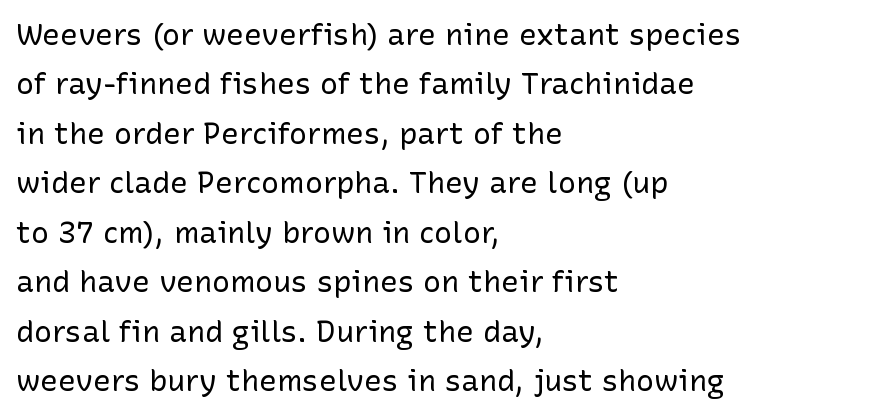
Q: Is the text bold? A: No.
Q: Is the text italic (slanted)? A: No, it is upright.
Q: Is the typeface a serif or a sans-serif typeface? A: Sans-serif.
Q: Is the text underlined? A: No.
Q: How is the paragraph aligned? A: Left-aligned.
Q: Is the spacing between letters normal or unusually wide? A: Normal.
Q: Is the spacing between lines tight, normal or loose? A: Normal.
Q: Width (condensed, normal, or wide)? A: Normal.
Q: Stroke contrast? A: Low.
Q: x-height? A: Medium.
Q: Monospaced? A: No.
